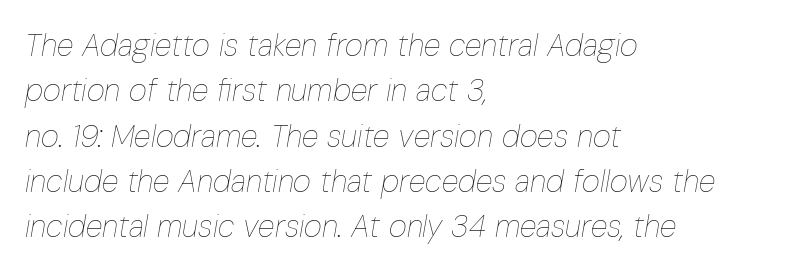
The image shows 31 px thin, condensed type, italic (leaning right); set left-aligned, normal line spacing (1.46x), normal letter spacing, not underlined; low stroke contrast and a medium x-height.
